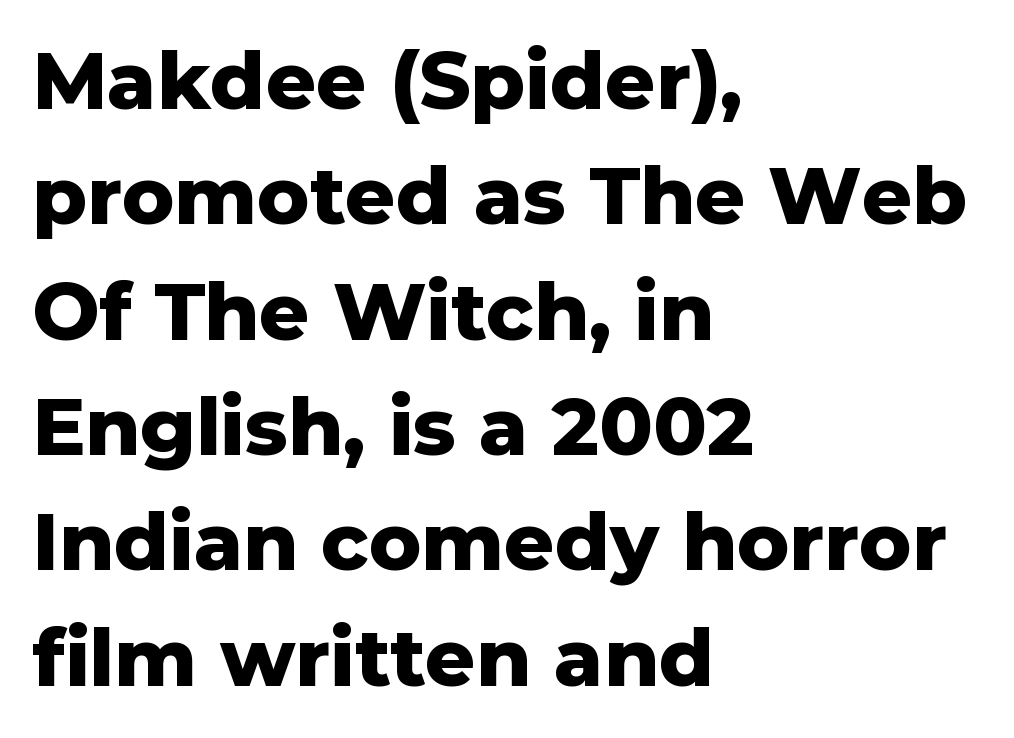
It's the straight-up-and-down kind of type. These lines keep a tight, regular rhythm from letter to letter. Note: no serifs on the glyphs. The string is rendered with underlining switched off.
